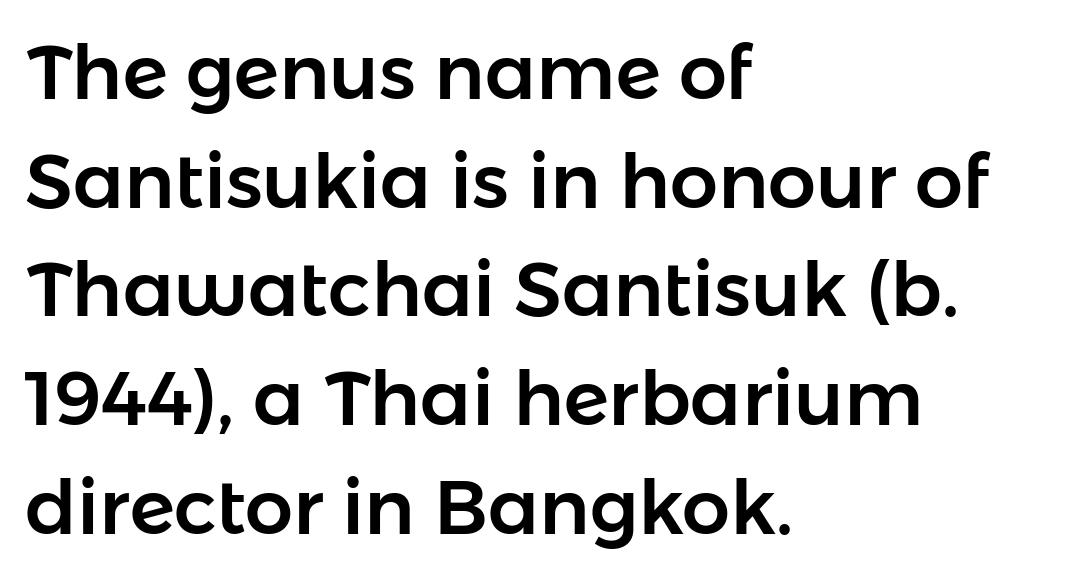
Type style note: lacks serifs. Do the characters align in a grid? No, the font is proportional. Where is the straight margin? On the left. No word sits above an underline. Compared with typical paragraphs, the rows here are spaced about the same.
